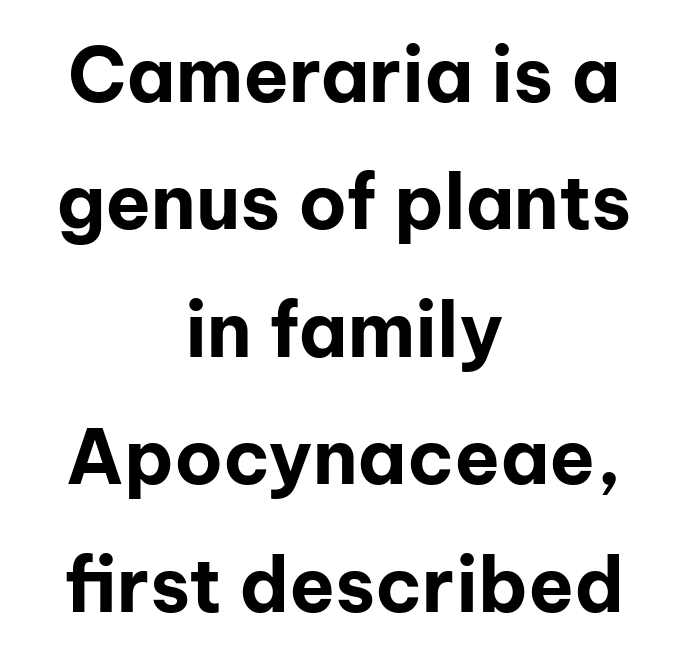
{"serif": "no", "italic": "no", "bold": "yes", "weight": "bold", "width": "normal", "stroke_contrast": "low", "x_height": "medium", "monospaced": "no", "underline": "no", "align": "center", "line_spacing": "normal", "line_spacing_ratio": 1.7, "letter_spacing": "normal", "letter_spacing_em": 0.0, "glyph_px": 75}
